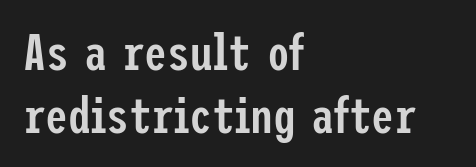
{"serif": "no", "italic": "no", "bold": "semi", "weight": "semibold", "width": "condensed", "stroke_contrast": "low", "x_height": "medium", "underline": "no", "align": "left", "line_spacing_ratio": 1.23, "letter_spacing": "normal", "letter_spacing_em": 0.0, "glyph_px": 51}
